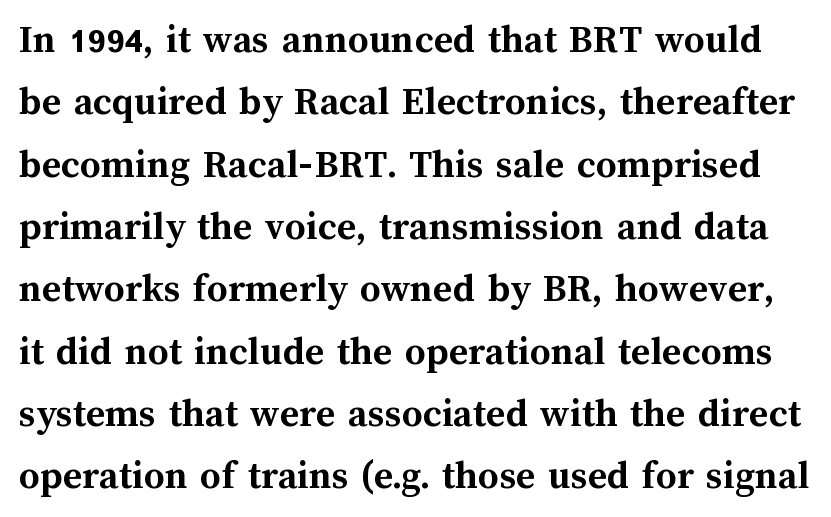
{"italic": "no", "bold": "yes", "weight": "semibold", "width": "normal", "stroke_contrast": "medium", "x_height": "medium", "monospaced": "no", "underline": "no", "line_spacing": "normal", "line_spacing_ratio": 1.52, "letter_spacing": "normal", "letter_spacing_em": 0.0, "glyph_px": 41}
